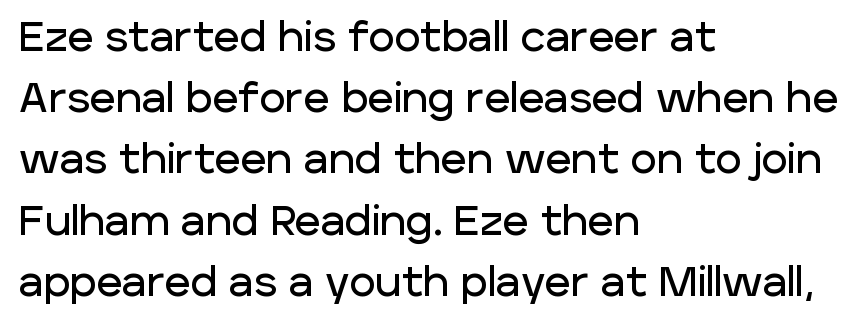
Q: Is the text italic (slanted)? A: No, it is upright.
Q: Is the typeface a serif or a sans-serif typeface? A: Sans-serif.
Q: Is the text underlined? A: No.
Q: How is the paragraph aligned? A: Left-aligned.
Q: Is the spacing between letters normal or unusually wide? A: Normal.
Q: Is the spacing between lines tight, normal or loose? A: Normal.
Q: Width (condensed, normal, or wide)? A: Normal.
Q: Stroke contrast? A: Low.
Q: x-height? A: Large.
Q: Monospaced? A: No.
